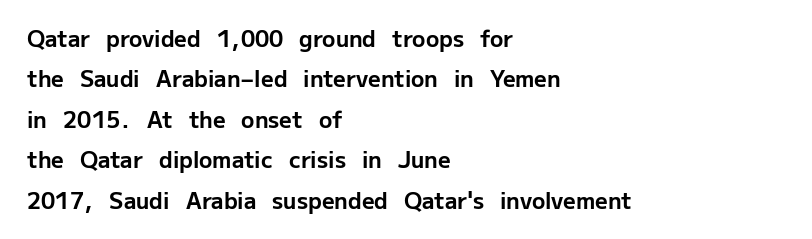
Q: Is the text bold? A: Yes.
Q: Is the text italic (slanted)? A: No, it is upright.
Q: Is the text underlined? A: No.
Q: How is the paragraph aligned? A: Left-aligned.
Q: Is the spacing between letters normal or unusually wide? A: Normal.
